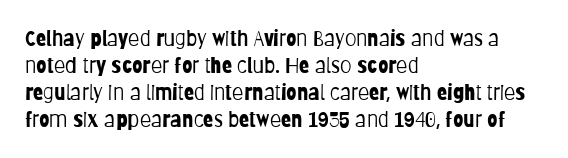
The image shows 21 px text type, upright; set left-aligned, normal line spacing (1.29x), normal letter spacing, not underlined.
